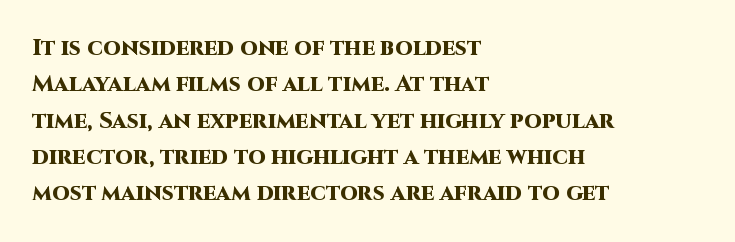
{"italic": "no", "bold": "yes", "underline": "no", "align": "left", "line_spacing": "normal", "line_spacing_ratio": 1.58, "letter_spacing": "normal", "letter_spacing_em": 0.0, "glyph_px": 23}
